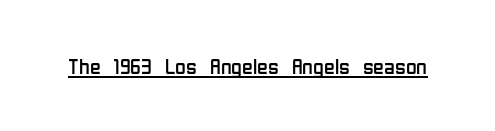
{"italic": "no", "bold": "no", "underline": "yes", "letter_spacing": "normal", "letter_spacing_em": 0.0, "glyph_px": 22}
